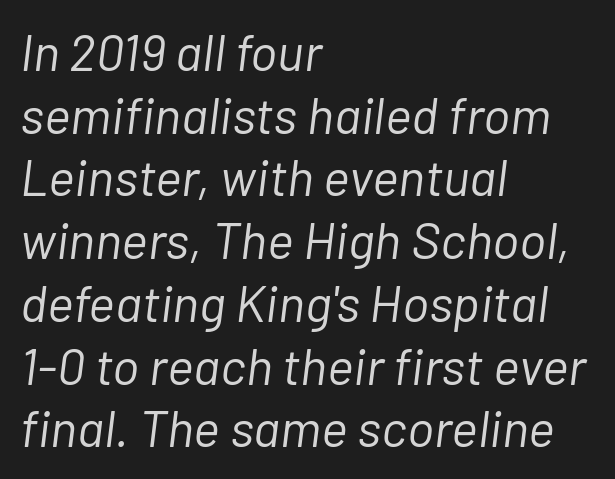
Think standard paragraph weight, or any step lighter than that. Plain, unruled lines of type. Each letter keeps its own natural width here, so spacing adapts to shape. Looking at the ascenders, they clearly lean. Short and long lines alike share a common starting point at left. These lines keep a tight, regular rhythm from letter to letter.
